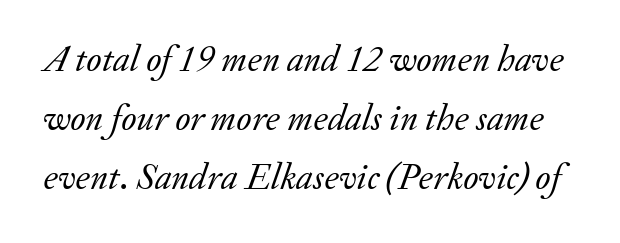
Q: Is the text bold? A: No.
Q: Is the text italic (slanted)? A: Yes, it leans right by about 20 degrees.
Q: Is the typeface a serif or a sans-serif typeface? A: Serif.
Q: Is the text underlined? A: No.
Q: Is the spacing between letters normal or unusually wide? A: Normal.
Q: Is the spacing between lines tight, normal or loose? A: Normal.
Q: Width (condensed, normal, or wide)? A: Normal.
Q: Stroke contrast? A: Low.
Q: x-height? A: Small.
Q: Monospaced? A: No.
